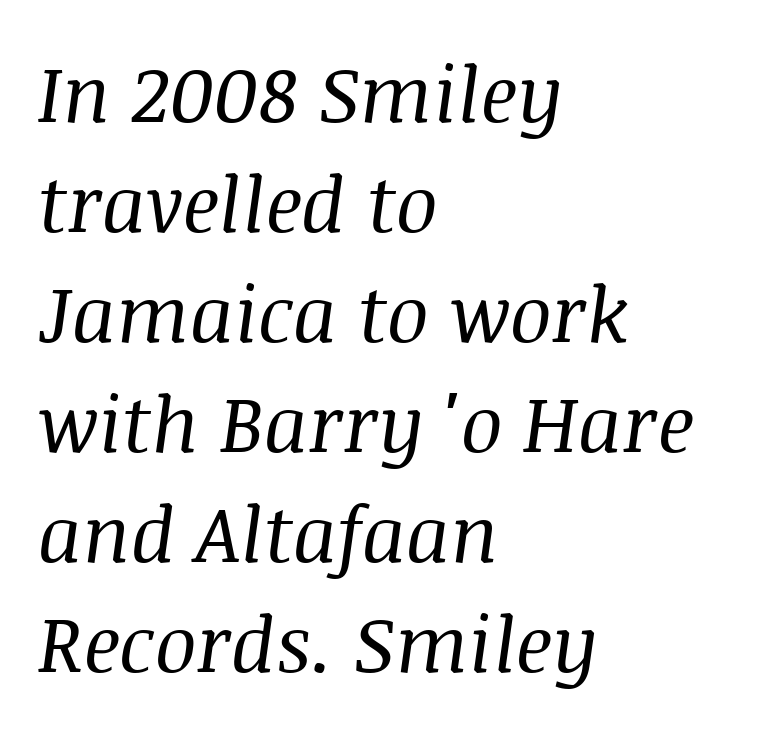
Q: Is the text bold? A: No.
Q: Is the text italic (slanted)? A: Yes, it leans right by about 8 degrees.
Q: Is the typeface a serif or a sans-serif typeface? A: Serif.
Q: Is the text underlined? A: No.
Q: How is the paragraph aligned? A: Left-aligned.
Q: Is the spacing between letters normal or unusually wide? A: Normal.
Q: Is the spacing between lines tight, normal or loose? A: Normal.
Q: Width (condensed, normal, or wide)? A: Normal.
Q: Stroke contrast? A: Medium.
Q: x-height? A: Large.
Q: Monospaced? A: No.
